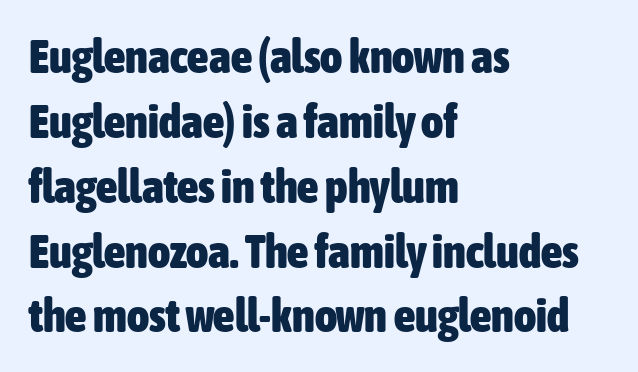
Q: Is the text bold? A: Yes.
Q: Is the text italic (slanted)? A: No, it is upright.
Q: Is the typeface a serif or a sans-serif typeface? A: Sans-serif.
Q: Is the text underlined? A: No.
Q: How is the paragraph aligned? A: Left-aligned.
Q: Is the spacing between letters normal or unusually wide? A: Normal.
Q: Is the spacing between lines tight, normal or loose? A: Normal.
Q: Width (condensed, normal, or wide)? A: Condensed.
Q: Stroke contrast? A: Low.
Q: x-height? A: Medium.
Q: Monospaced? A: No.
